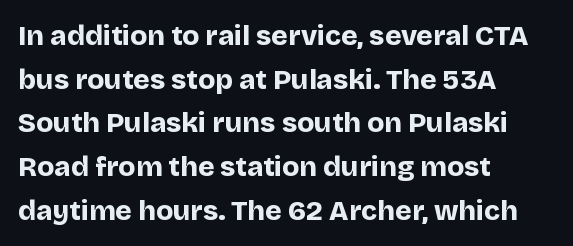
The image shows 28 px bold sans-serif type, upright; set left-aligned, normal line spacing (1.56x), normal letter spacing, not underlined; low stroke contrast and a large x-height.
